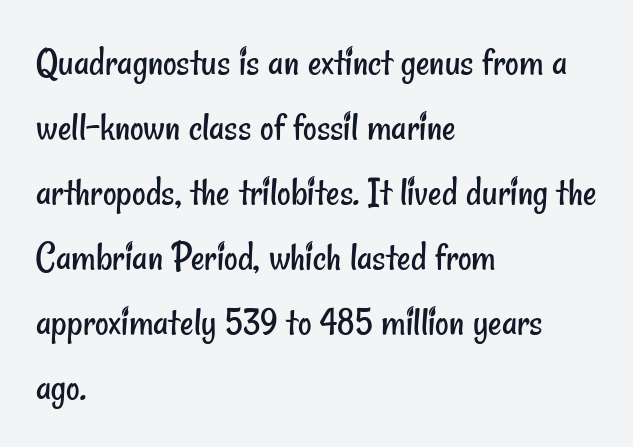
Note the varied advance widths — an 'i' is clearly narrower than an 'm'. The letters sit at their default tracking, neither squeezed nor spread. Reading down the column, the eye jumps a familiar distance to each next line. Underline: absent. Horizontal alignment here is leftward, the default for most running prose.
